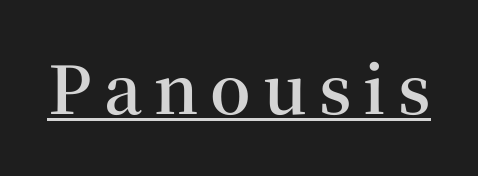
The image shows 66 px semibold serif type, upright; set underlined; medium stroke contrast and a medium x-height.
